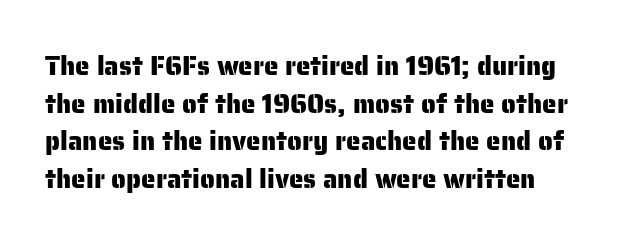
Q: Is the text italic (slanted)? A: No, it is upright.
Q: Is the text underlined? A: No.
Q: Is the spacing between letters normal or unusually wide? A: Normal.
Q: Is the spacing between lines tight, normal or loose? A: Normal.
